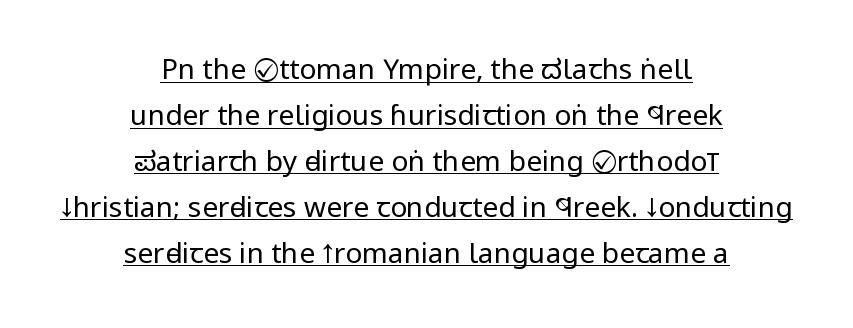
Q: Is the text bold? A: No.
Q: Is the text italic (slanted)? A: No, it is upright.
Q: Is the typeface a serif or a sans-serif typeface? A: Sans-serif.
Q: Is the text underlined? A: Yes.
Q: How is the paragraph aligned? A: Centered.
Q: Is the spacing between letters normal or unusually wide? A: Normal.
Q: Is the spacing between lines tight, normal or loose? A: Normal.
Q: Width (condensed, normal, or wide)? A: Condensed.
Q: Stroke contrast? A: Low.
Q: x-height? A: Large.
Q: Monospaced? A: No.
